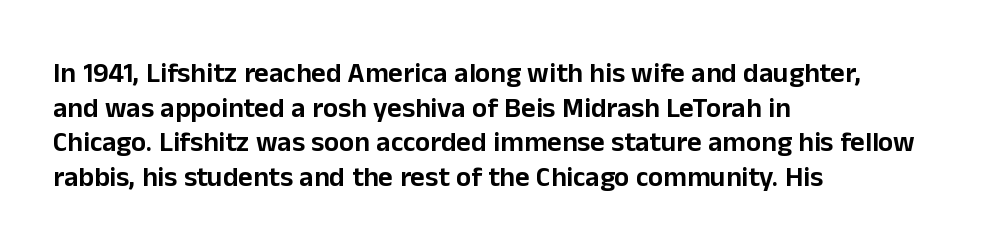
The image shows 28 px sans-serif type, upright; set left-aligned, line spacing 1.24x, normal letter spacing, not underlined; low stroke contrast and a medium x-height.
